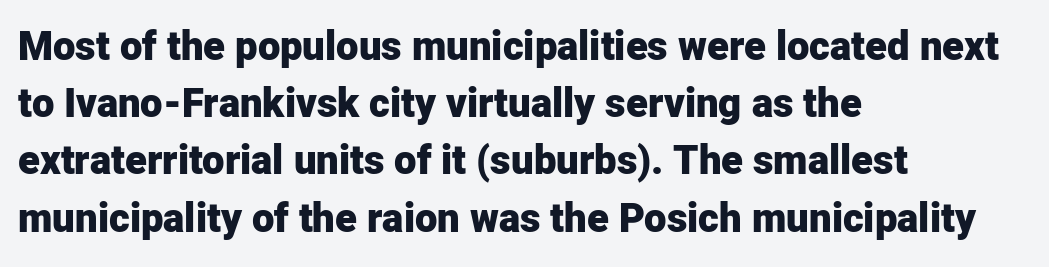
The image shows 40 px heavy sans-serif type, upright; set left-aligned, normal line spacing (1.43x), normal letter spacing, not underlined; low stroke contrast and a medium x-height.
